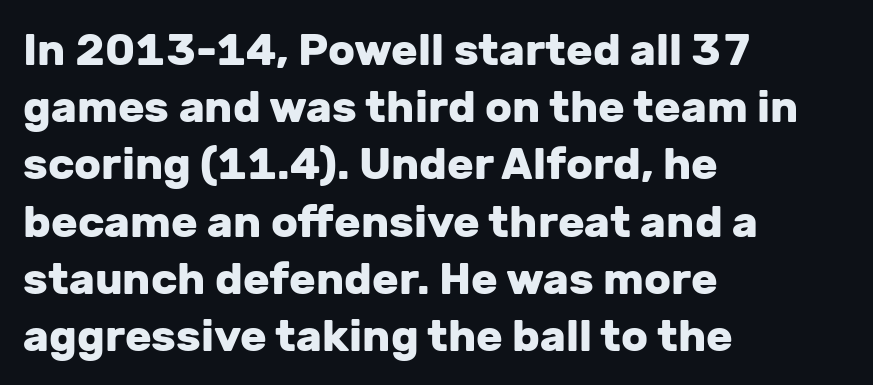
The passage shown is typeset with a sans-serif family. Observe the ordinary spacing: letters are neighbours, not strangers. Tall strokes in this sample are plumb rather than angled. Here the designer chose a conventional face with non-uniform glyph widths. Plenty of ink on the page — the face is bold. Left-aligned paragraph, ragged on the right.
